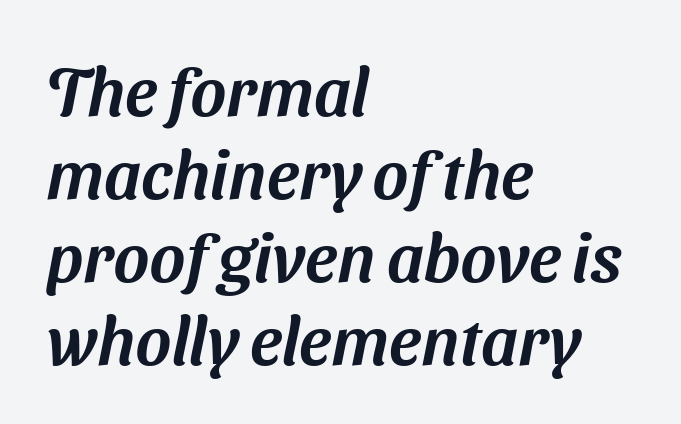
Character widths vary here, with narrow letters taking less room than wide ones. Classification — sans serif. Reading down the block, your eye returns to a fixed left position each line. The tracking reads as untouched default to a designer's eye.
